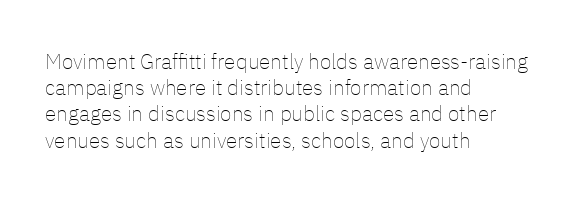
{"italic": "no", "bold": "no", "underline": "no", "align": "left", "line_spacing": "normal", "line_spacing_ratio": 1.25, "letter_spacing": "normal", "letter_spacing_em": 0.0, "glyph_px": 21}
